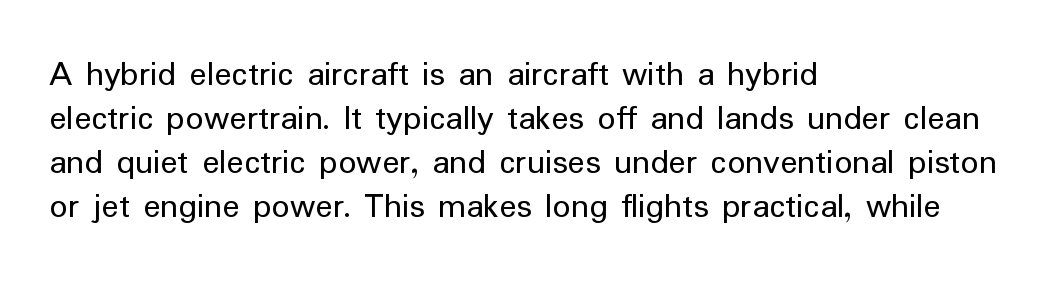
Any mark beneath the type? The region is blank. Characters remain perfectly vertical along every line. Each letter keeps its own natural width here, so spacing adapts to shape. The letterforms sit at book weight or below. Notice how the passage keeps a crisp vertical edge on the left only. The face used here is rendered with its standard letterfit.
